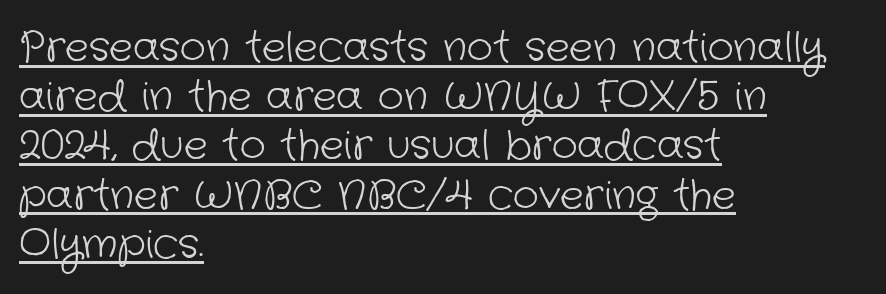
These lines are set flush left with a ragged right edge. Unbolded letterforms with no extra heft. The sample's only ornament is a line tracing under the words. Standard letterfit; no display-style spreading of the glyphs. A typesetter would call this proportional, since set widths differ per character.
